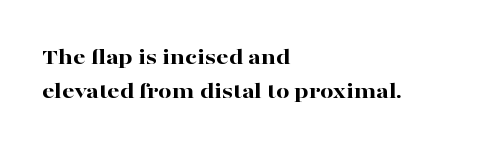
The passage shown stacks its lines at a standard gap. These lines keep a tight, regular rhythm from letter to letter. Descenders hang freely into open space. The sample has been set heavy, in full bold. Leftover space on each line is placed entirely after the last word. Nope, not italic — everything's standing straight.
